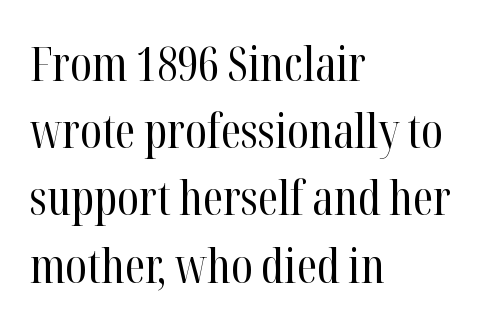
{"serif": "yes", "italic": "no", "bold": "no", "weight": "regular", "width": "condensed", "stroke_contrast": "high", "x_height": "medium", "monospaced": "no", "underline": "no", "align": "left", "line_spacing": "normal", "line_spacing_ratio": 1.43, "letter_spacing": "normal", "letter_spacing_em": 0.0, "glyph_px": 47}
